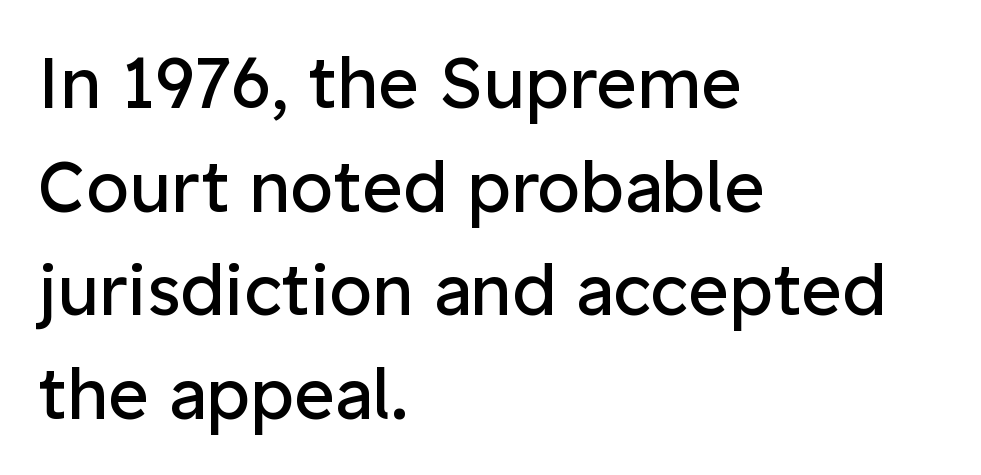
{"serif": "no", "italic": "no", "bold": "no", "weight": "regular", "width": "normal", "stroke_contrast": "low", "x_height": "medium", "monospaced": "no", "underline": "no", "align": "left", "line_spacing": "normal", "line_spacing_ratio": 1.48, "letter_spacing": "normal", "letter_spacing_em": 0.0, "glyph_px": 70}
